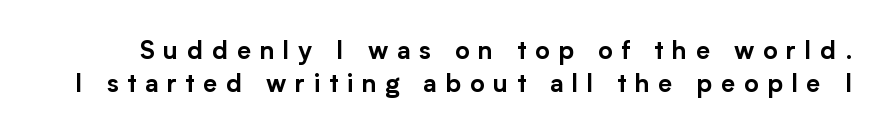
{"italic": "no", "underline": "no", "line_spacing": "normal", "line_spacing_ratio": 1.33, "letter_spacing": "wide", "letter_spacing_em": 0.35, "glyph_px": 25}
